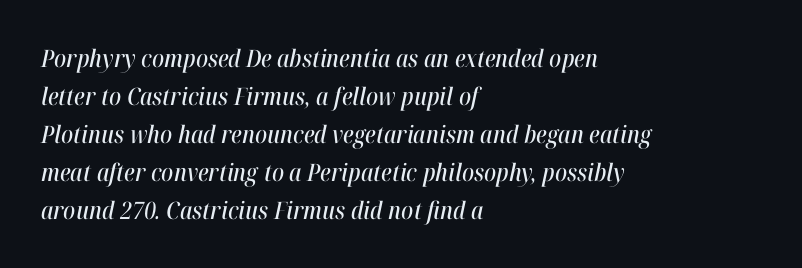
Posture: slanted. Has an underline been added? It has not. The type is set solid horizontally, with unmodified tracking. Line starts are locked; line ends wander. The space between consecutive lines is moderate.
